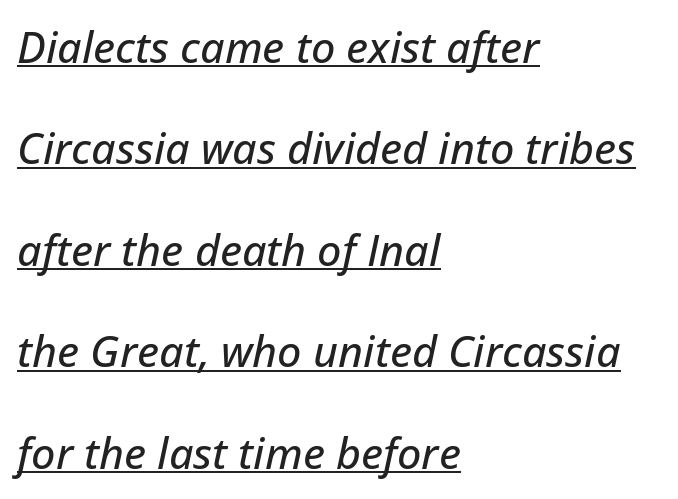
The image shows 43 px text type, italic (leaning right); set left-aligned, loose line spacing (2.36x), normal letter spacing, underlined; low stroke contrast and a medium x-height.
